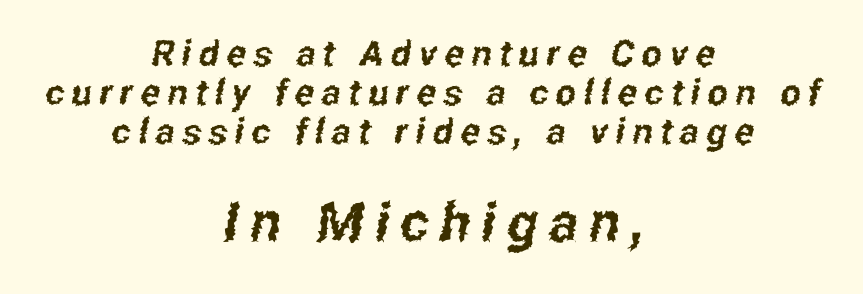
The image shows 54 px condensed sans-serif type; set centered, tight line spacing (1.09x), unusually wide letter spacing (+0.21 em), not underlined; the second (bottom) block is 1.5x larger; low stroke contrast and a medium x-height.
